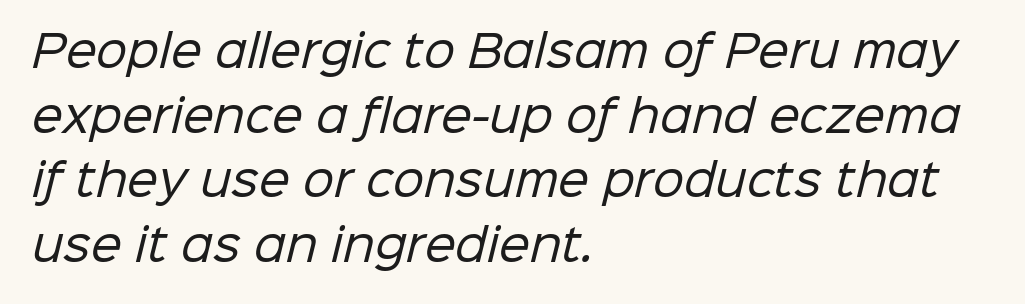
The image shows 44 px regular-weight sans-serif type; set left-aligned, normal line spacing (1.47x), normal letter spacing, not underlined; low stroke contrast and a medium x-height.
